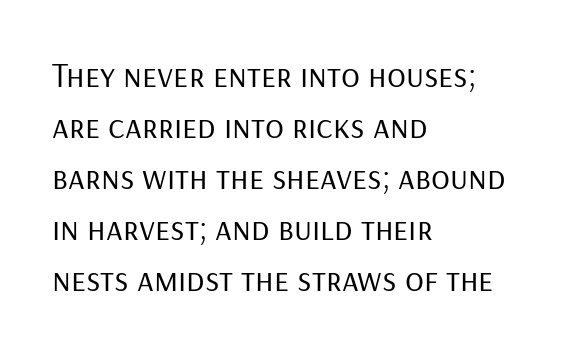
The image shows 35 px regular-weight sans-serif type, upright; set left-aligned, normal line spacing (1.46x), normal letter spacing, not underlined; low stroke contrast and a medium x-height.
